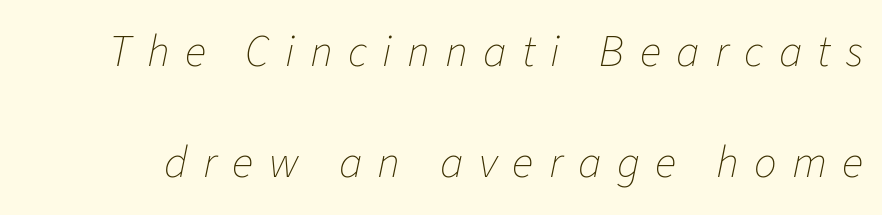
{"italic": "yes", "lean": "right", "slant_degrees": 11, "bold": "no", "weight": "thin", "width": "normal", "stroke_contrast": "low", "x_height": "medium", "monospaced": "no", "underline": "no", "line_spacing": "loose", "line_spacing_ratio": 2.47, "letter_spacing": "wide", "letter_spacing_em": 0.34, "glyph_px": 45}
